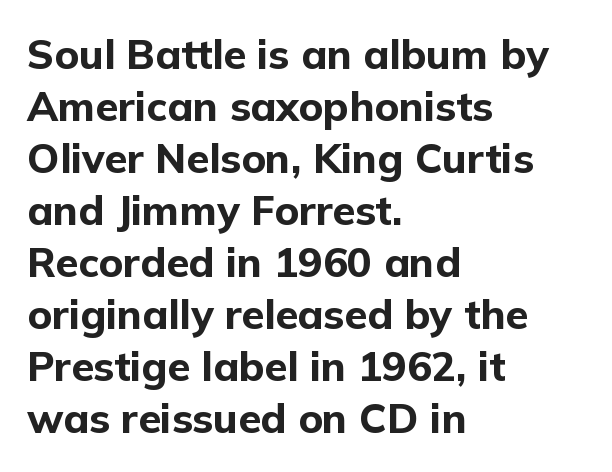
{"serif": "no", "italic": "no", "bold": "yes", "weight": "bold", "width": "normal", "stroke_contrast": "low", "x_height": "medium", "monospaced": "no", "underline": "no", "align": "left", "line_spacing": "normal", "line_spacing_ratio": 1.27, "letter_spacing": "normal", "letter_spacing_em": 0.0, "glyph_px": 41}
